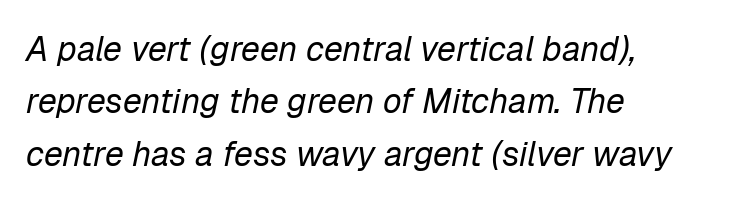
Q: Is the text bold? A: No.
Q: Is the text italic (slanted)? A: Yes, it leans right by about 12 degrees.
Q: Is the text underlined? A: No.
Q: How is the paragraph aligned? A: Left-aligned.
Q: Is the spacing between letters normal or unusually wide? A: Normal.
Q: Is the spacing between lines tight, normal or loose? A: Normal.
Q: Width (condensed, normal, or wide)? A: Normal.
Q: Stroke contrast? A: Low.
Q: x-height? A: Medium.
Q: Monospaced? A: No.
